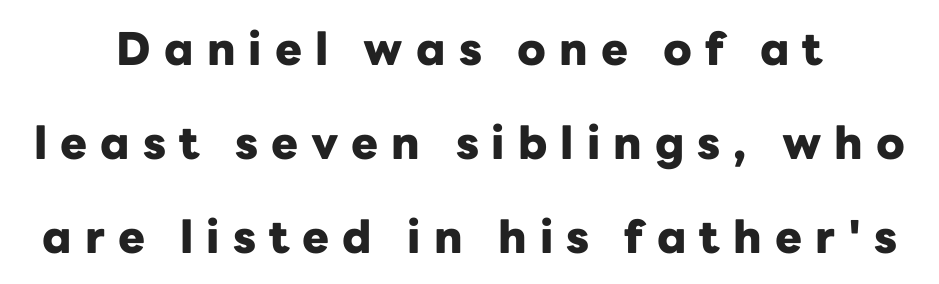
Airy leading. The text was rendered using a sans face with plain stroke endings. Designer's note — italics off, roman on. Look at the tracking — it's clearly loosened, letters drifting apart.
